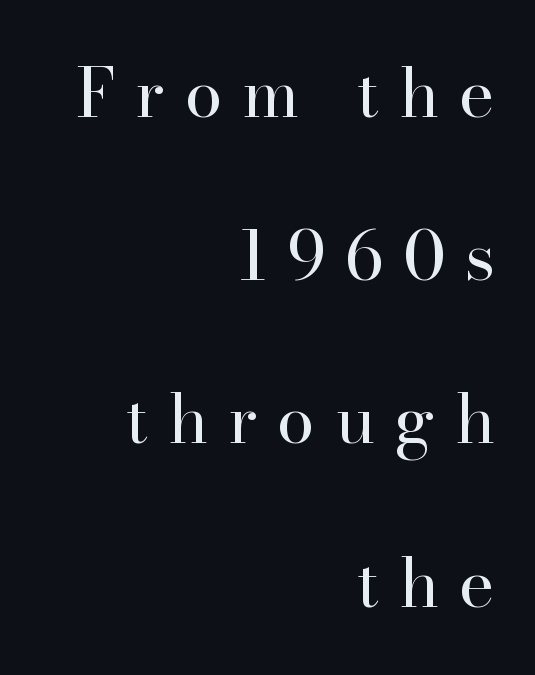
Spacing verdict: proportional, widths tailored to each character. Is this a sans? No — the strokes have serifs. A bare baseline throughout the passage. A flush-right, rag-left setting is used for this passage. The font's upright variant was chosen for this text. Summary of vertical rhythm: relaxed, with wide interline spacing.
